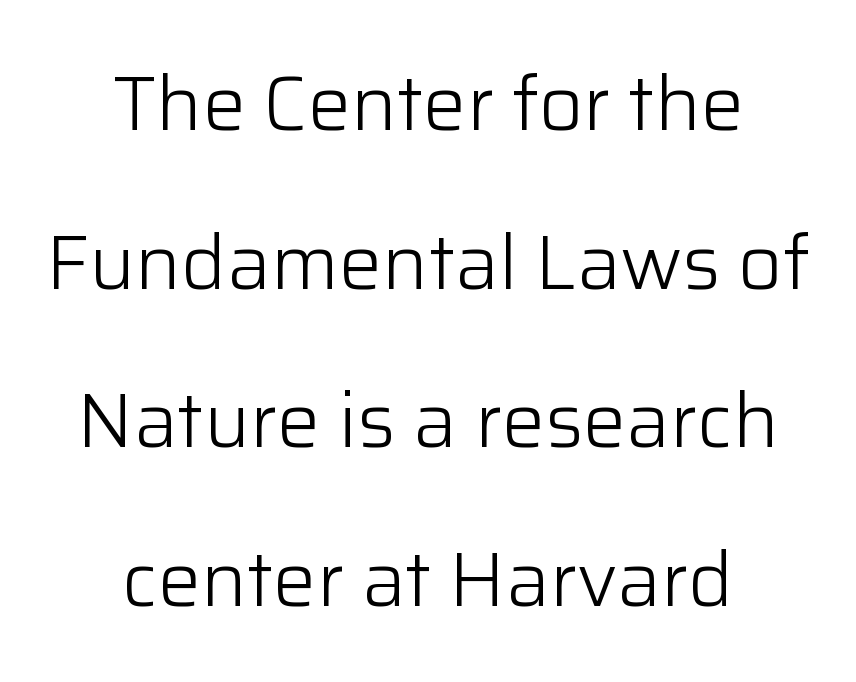
Q: Is the text bold? A: No.
Q: Is the text italic (slanted)? A: No, it is upright.
Q: Is the typeface a serif or a sans-serif typeface? A: Sans-serif.
Q: Is the text underlined? A: No.
Q: How is the paragraph aligned? A: Centered.
Q: Is the spacing between letters normal or unusually wide? A: Normal.
Q: Is the spacing between lines tight, normal or loose? A: Loose.
Q: Width (condensed, normal, or wide)? A: Normal.
Q: Stroke contrast? A: Low.
Q: x-height? A: Medium.
Q: Monospaced? A: No.
